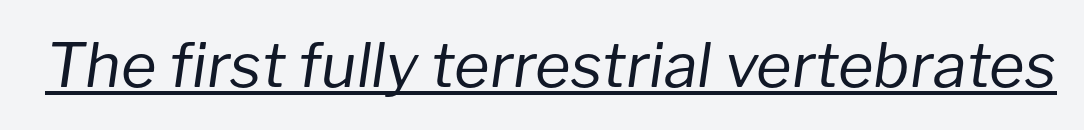
Slanted lettering throughout. Spacing verdict: proportional, widths tailored to each character. Observe the ordinary spacing: letters are neighbours, not strangers. The weight tops out at a normal text grade. Decoration check: the copy is underlined.
